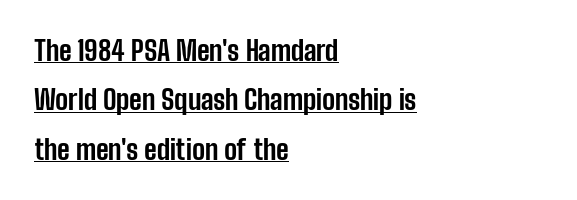
The image shows 27 px bold type, upright; set left-aligned, line spacing 1.83x, normal letter spacing, underlined.
